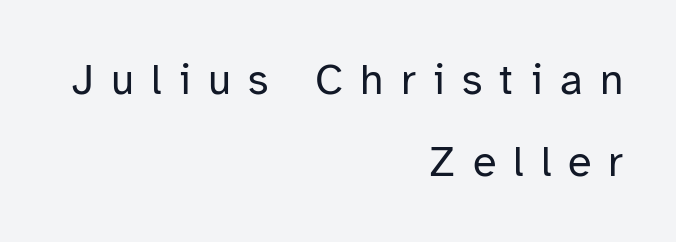
The image shows 43 px regular-weight sans-serif type, upright; set right-aligned, loose line spacing (1.9x), unusually wide letter spacing (+0.4 em), not underlined; low stroke contrast and a medium x-height.
